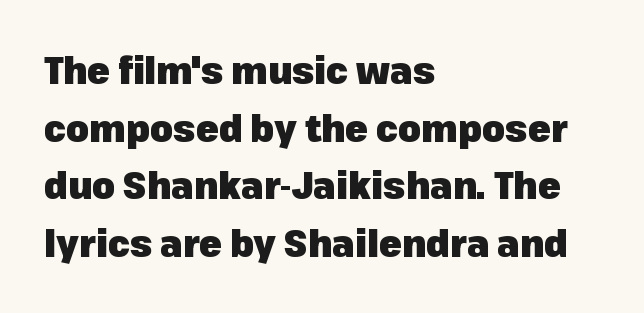
Q: Is the text bold? A: Yes.
Q: Is the text italic (slanted)? A: No, it is upright.
Q: Is the typeface a serif or a sans-serif typeface? A: Sans-serif.
Q: Is the text underlined? A: No.
Q: How is the paragraph aligned? A: Left-aligned.
Q: Is the spacing between letters normal or unusually wide? A: Normal.
Q: Is the spacing between lines tight, normal or loose? A: Normal.
Q: Width (condensed, normal, or wide)? A: Normal.
Q: Stroke contrast? A: Low.
Q: x-height? A: Medium.
Q: Monospaced? A: No.
